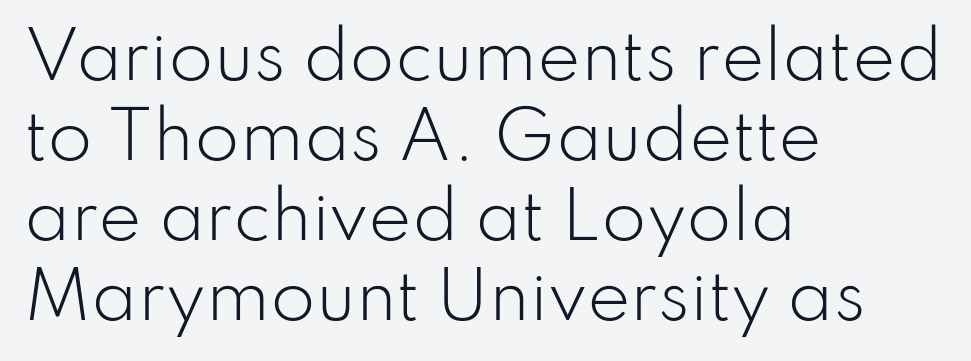
{"serif": "no", "italic": "no", "bold": "no", "weight": "light", "width": "normal", "stroke_contrast": "low", "x_height": "small", "monospaced": "no", "underline": "no", "align": "left", "line_spacing_ratio": 1.23, "letter_spacing": "normal", "letter_spacing_em": 0.0, "glyph_px": 65}
